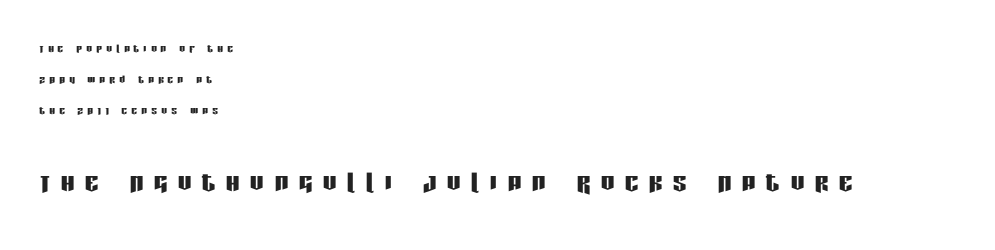
Type style note: lacks serifs. The baseline area is clear. In this sample the second text group is rendered at the bigger scale. Summary of vertical rhythm: relaxed, with wide interline spacing. Italic: no, the glyphs are upright roman. Short and long lines alike share a common starting point at left.
